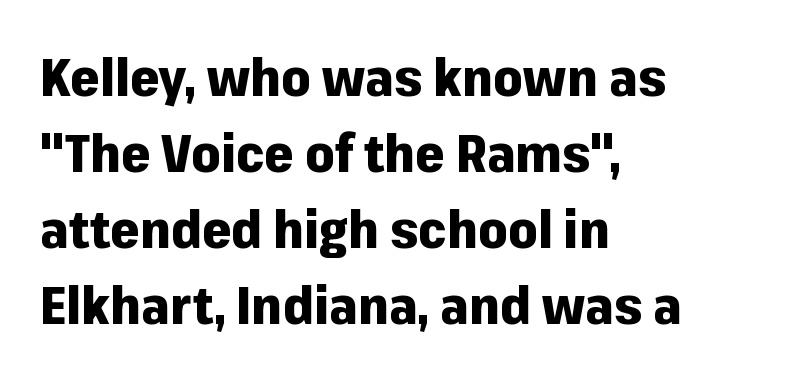
The image shows 52 px heavy sans-serif type, upright; set left-aligned, normal line spacing (1.46x), normal letter spacing, not underlined; low stroke contrast and a medium x-height.
